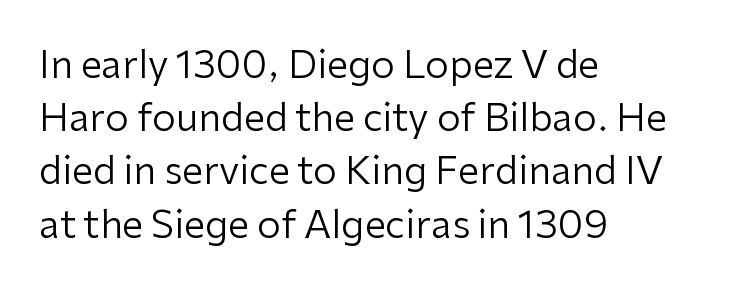
Each letter keeps its own natural width here, so spacing adapts to shape. This rendering leaves character spacing at its baseline value. Leading matches the norm, producing a regular column. Posture: upright roman.
